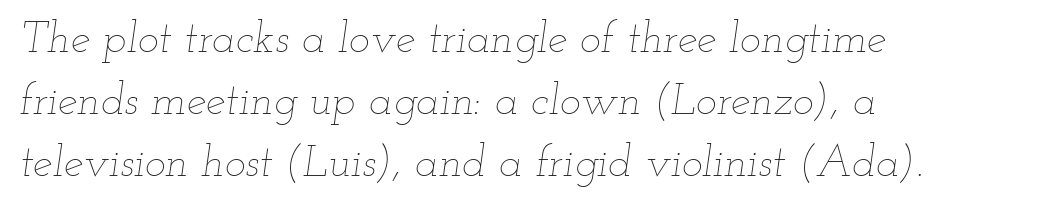
{"italic": "yes", "lean": "right", "slant_degrees": 12, "bold": "no", "weight": "thin", "width": "wide", "stroke_contrast": "low", "x_height": "small", "monospaced": "no", "underline": "no", "align": "left", "line_spacing": "normal", "line_spacing_ratio": 1.41, "letter_spacing": "normal", "letter_spacing_em": 0.0, "glyph_px": 44}
